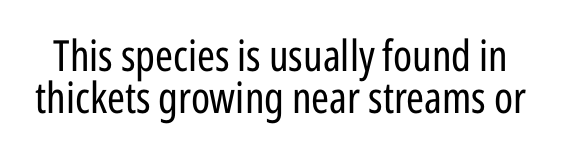
Q: Is the text bold? A: No.
Q: Is the text italic (slanted)? A: No, it is upright.
Q: Is the typeface a serif or a sans-serif typeface? A: Sans-serif.
Q: Is the text underlined? A: No.
Q: Is the spacing between letters normal or unusually wide? A: Normal.
Q: Is the spacing between lines tight, normal or loose? A: Tight.
Q: Width (condensed, normal, or wide)? A: Condensed.
Q: Stroke contrast? A: Low.
Q: x-height? A: Medium.
Q: Monospaced? A: No.
